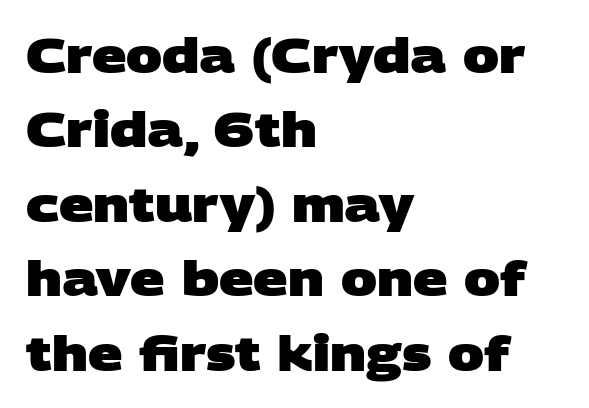
The rendering uses natural spacing where letterforms have individual widths. The horizontal fit of the characters is conventional and even. Does the copy run flush right? No — it runs flush left. This is sans-serif lettering, the kind often seen on screens and signage. These lines sit exactly where default settings would place them. The specimen omits any rule beneath the text block's lines.
